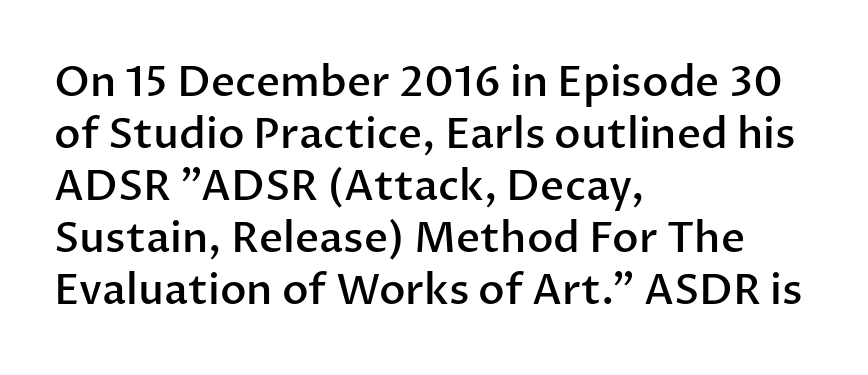
Stroke thickness is moderately raised; the sample reads as semibold. Note: no serifs on the glyphs. Left-aligned paragraph, ragged on the right. Nobody touched the tracking dial on this one. Letters rest on an invisible, unmarked baseline. A typesetter would mark this as roman, not italic.
